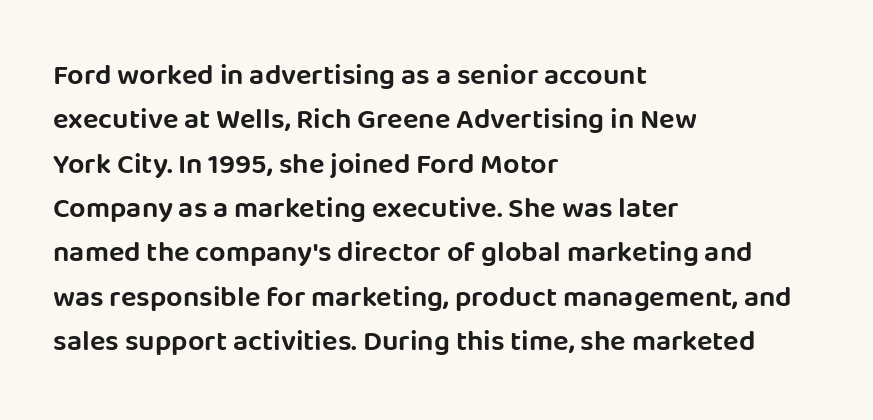
Is this a fixed-width face? No — the glyphs have proportional, varying widths. Are there feet on the stems? There aren't — it's a sans. No italicization has been applied; the sample stays upright. All the whitespace from short lines collects on the right.
